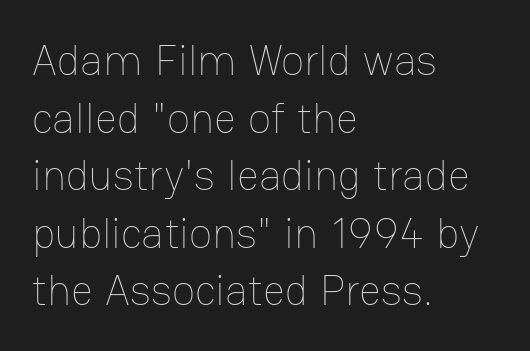
Q: Is the text bold? A: No.
Q: Is the text italic (slanted)? A: No, it is upright.
Q: Is the text underlined? A: No.
Q: How is the paragraph aligned? A: Left-aligned.
Q: Is the spacing between letters normal or unusually wide? A: Normal.
Q: Is the spacing between lines tight, normal or loose? A: Normal.
Q: Width (condensed, normal, or wide)? A: Normal.
Q: Stroke contrast? A: Low.
Q: x-height? A: Medium.
Q: Monospaced? A: No.
